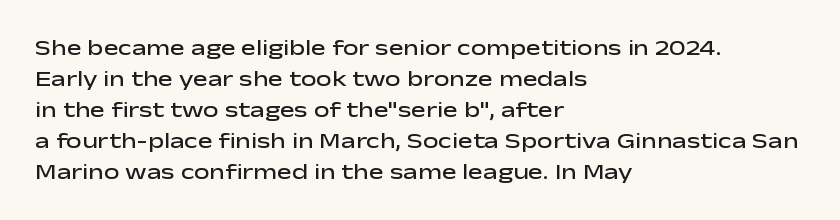
{"italic": "no", "bold": "semi", "underline": "no", "align": "left", "line_spacing": "normal", "line_spacing_ratio": 1.41, "letter_spacing": "normal", "letter_spacing_em": 0.0, "glyph_px": 22}
